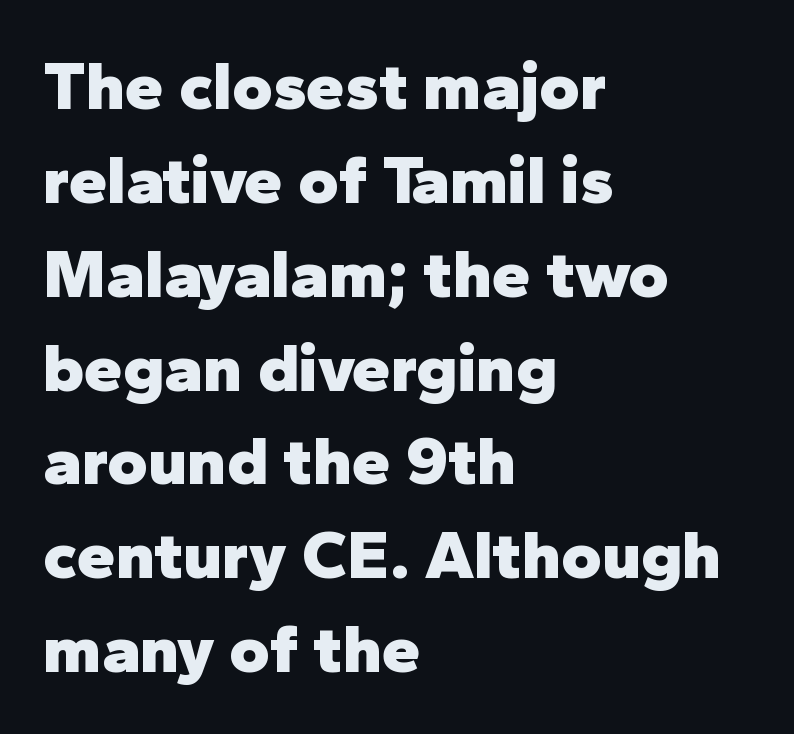
The image shows 69 px heavy sans-serif type, upright; set left-aligned, normal line spacing (1.36x), normal letter spacing, not underlined; low stroke contrast and a medium x-height.
